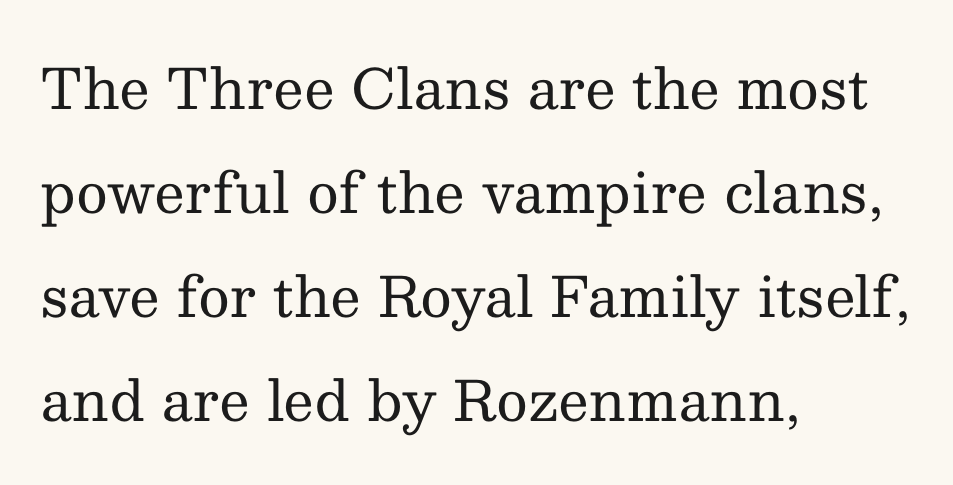
The image shows 55 px regular-weight serif type, upright; set left-aligned, line spacing 1.89x, normal letter spacing, not underlined; medium stroke contrast and a medium x-height.
